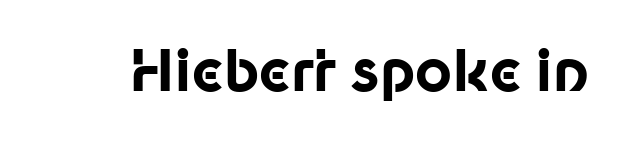
Q: Is the text bold? A: Yes.
Q: Is the text italic (slanted)? A: No, it is upright.
Q: Is the typeface a serif or a sans-serif typeface? A: Sans-serif.
Q: Is the text underlined? A: No.
Q: Is the spacing between letters normal or unusually wide? A: Normal.
Q: Width (condensed, normal, or wide)? A: Normal.
Q: Stroke contrast? A: Low.
Q: x-height? A: Medium.
Q: Monospaced? A: No.
